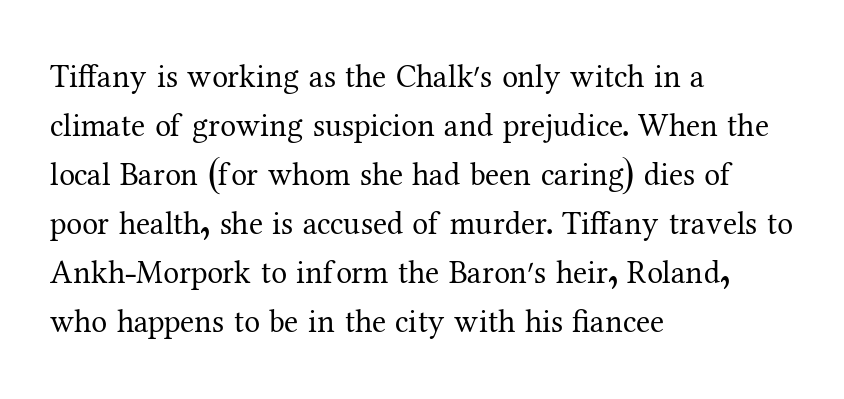
{"serif": "yes", "italic": "no", "bold": "no", "weight": "regular", "width": "normal", "stroke_contrast": "medium", "x_height": "medium", "monospaced": "no", "underline": "no", "align": "left", "line_spacing": "normal", "line_spacing_ratio": 1.53, "letter_spacing": "normal", "letter_spacing_em": 0.0, "glyph_px": 32}
